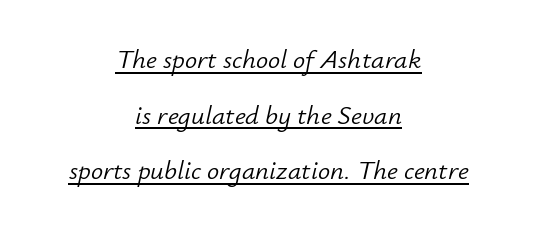
Q: Is the text bold? A: No.
Q: Is the text italic (slanted)? A: Yes, it leans right by about 12 degrees.
Q: Is the text underlined? A: Yes.
Q: How is the paragraph aligned? A: Centered.
Q: Is the spacing between letters normal or unusually wide? A: Normal.
Q: Is the spacing between lines tight, normal or loose? A: Loose.
